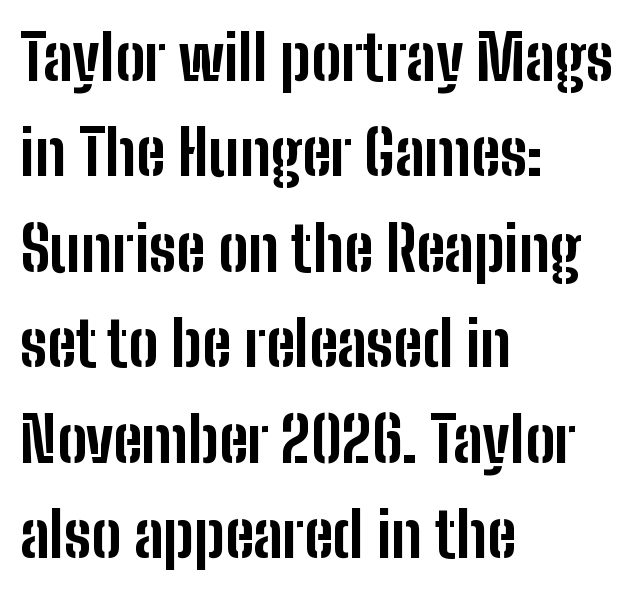
Q: Is the text bold? A: Yes.
Q: Is the text italic (slanted)? A: No, it is upright.
Q: Is the typeface a serif or a sans-serif typeface? A: Sans-serif.
Q: Is the text underlined? A: No.
Q: How is the paragraph aligned? A: Left-aligned.
Q: Is the spacing between letters normal or unusually wide? A: Normal.
Q: Is the spacing between lines tight, normal or loose? A: Normal.
Q: Width (condensed, normal, or wide)? A: Condensed.
Q: Stroke contrast? A: Low.
Q: x-height? A: Medium.
Q: Monospaced? A: No.
